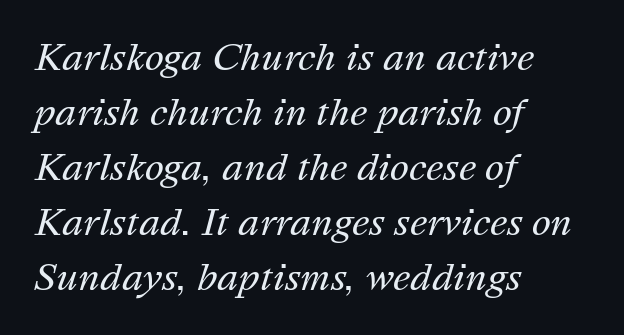
This sample uses plain, unmodified letter spacing. Quick note: italic. These lines are rendered in a variable-pitch font. Vertical spacing — default. Is the block centered? No — it sits flush against the left margin. A light-to-regular cut is what we see here.
